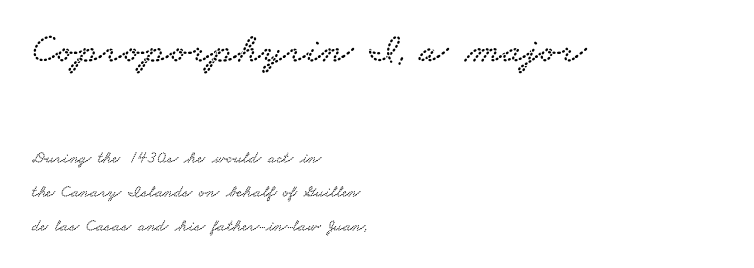
Q: Is the text underlined? A: No.
Q: How is the paragraph aligned? A: Left-aligned.
Q: Is the spacing between letters normal or unusually wide? A: Normal.
Q: Is the spacing between lines tight, normal or loose? A: Loose.
Q: Which block of text is set in a larger size, the first (top) or the second (bottom)? A: The first (top) one.
Q: Width (condensed, normal, or wide)? A: Wide.
Q: Stroke contrast? A: Low.
Q: x-height? A: Small.
Q: Monospaced? A: No.
